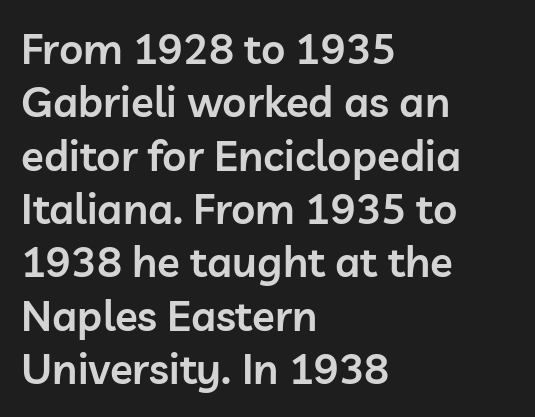
Q: Is the text bold? A: Semi-bold.
Q: Is the text italic (slanted)? A: No, it is upright.
Q: Is the typeface a serif or a sans-serif typeface? A: Sans-serif.
Q: Is the text underlined? A: No.
Q: How is the paragraph aligned? A: Left-aligned.
Q: Is the spacing between letters normal or unusually wide? A: Normal.
Q: Is the spacing between lines tight, normal or loose? A: Normal.
Q: Width (condensed, normal, or wide)? A: Normal.
Q: Stroke contrast? A: Low.
Q: x-height? A: Medium.
Q: Monospaced? A: No.
